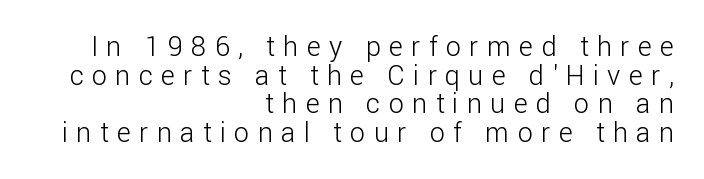
Vertical strokes here are truly vertical. In CSS terms this would be text-align: right. Rule under the text: the space is simply empty. Weight: regular or lighter. The letters are spread apart with noticeably loose tracking.
